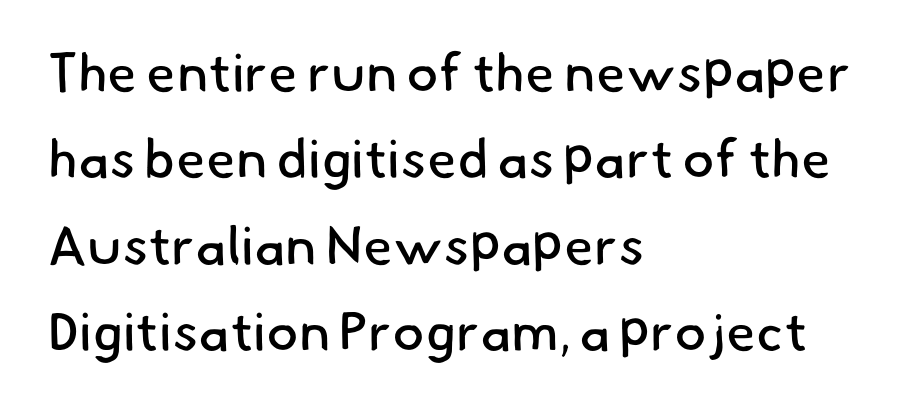
The image shows 54 px regular-weight sans-serif type; set left-aligned, normal line spacing (1.6x), normal letter spacing, not underlined; low stroke contrast and a small x-height.
